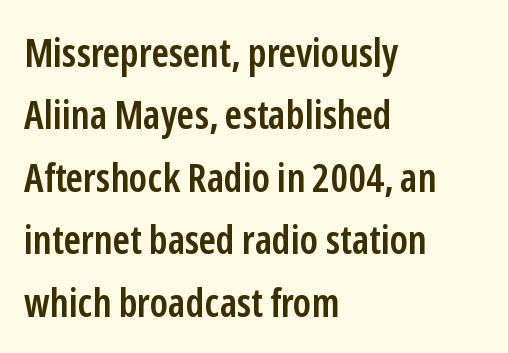
{"serif": "no", "italic": "no", "bold": "semi", "weight": "semibold", "width": "condensed", "stroke_contrast": "low", "x_height": "medium", "monospaced": "no", "underline": "no", "align": "left", "line_spacing": "normal", "line_spacing_ratio": 1.56, "letter_spacing": "normal", "letter_spacing_em": 0.0, "glyph_px": 40}
